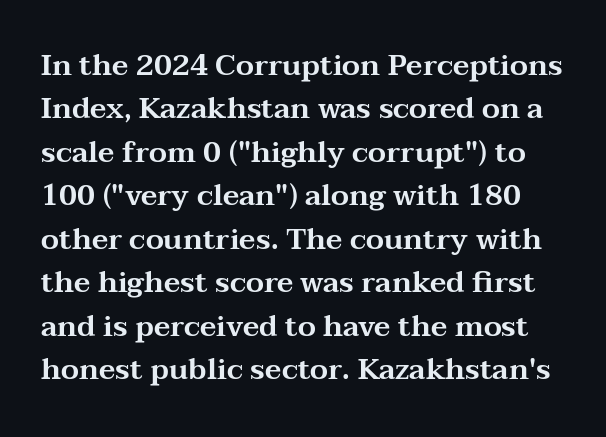
Q: Is the text italic (slanted)? A: No, it is upright.
Q: Is the typeface a serif or a sans-serif typeface? A: Serif.
Q: Is the text underlined? A: No.
Q: Is the spacing between letters normal or unusually wide? A: Normal.
Q: Is the spacing between lines tight, normal or loose? A: Normal.
Q: Width (condensed, normal, or wide)? A: Wide.
Q: Stroke contrast? A: Medium.
Q: x-height? A: Medium.
Q: Monospaced? A: No.
